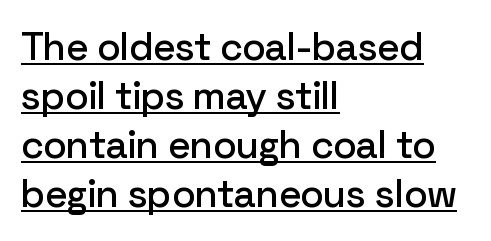
Q: Is the text italic (slanted)? A: No, it is upright.
Q: Is the typeface a serif or a sans-serif typeface? A: Sans-serif.
Q: Is the text underlined? A: Yes.
Q: How is the paragraph aligned? A: Left-aligned.
Q: Is the spacing between letters normal or unusually wide? A: Normal.
Q: Is the spacing between lines tight, normal or loose? A: Normal.
Q: Width (condensed, normal, or wide)? A: Normal.
Q: Stroke contrast? A: Low.
Q: x-height? A: Medium.
Q: Monospaced? A: No.
